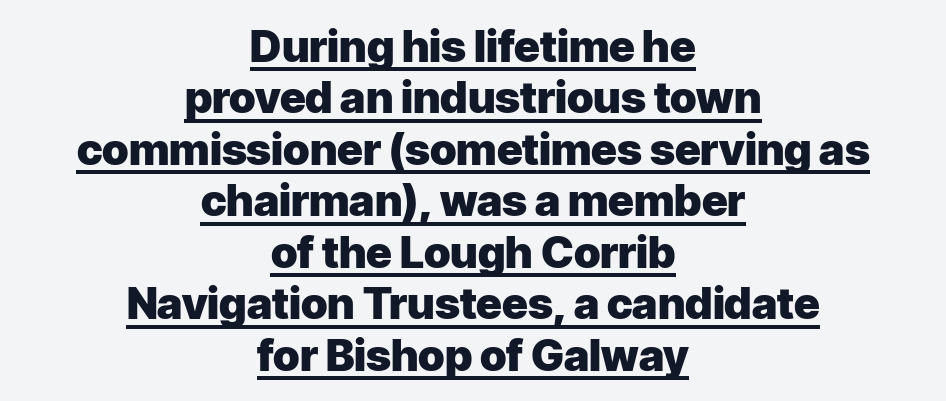
Q: Is the text bold? A: Yes.
Q: Is the text italic (slanted)? A: No, it is upright.
Q: Is the typeface a serif or a sans-serif typeface? A: Sans-serif.
Q: Is the text underlined? A: Yes.
Q: How is the paragraph aligned? A: Centered.
Q: Is the spacing between letters normal or unusually wide? A: Normal.
Q: Width (condensed, normal, or wide)? A: Normal.
Q: Stroke contrast? A: Low.
Q: x-height? A: Medium.
Q: Monospaced? A: No.
